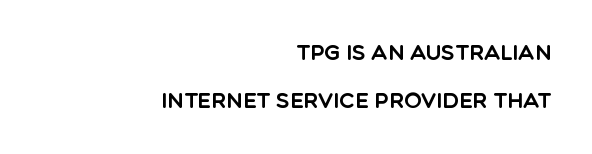
{"italic": "no", "underline": "no", "align": "right", "line_spacing": "loose", "line_spacing_ratio": 2.28, "letter_spacing": "normal", "letter_spacing_em": 0.0, "glyph_px": 21}
